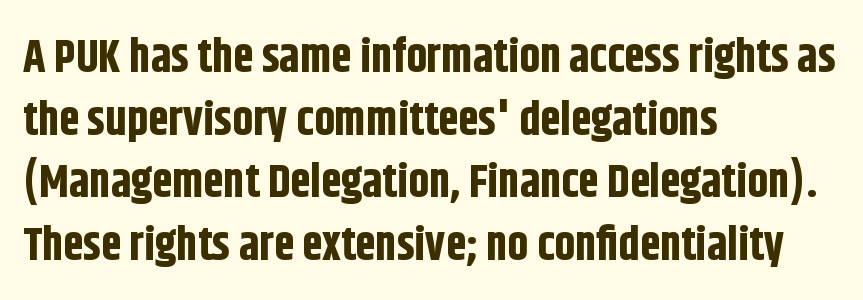
Q: Is the text bold? A: Yes.
Q: Is the text italic (slanted)? A: No, it is upright.
Q: Is the typeface a serif or a sans-serif typeface? A: Sans-serif.
Q: Is the text underlined? A: No.
Q: How is the paragraph aligned? A: Left-aligned.
Q: Is the spacing between letters normal or unusually wide? A: Normal.
Q: Is the spacing between lines tight, normal or loose? A: Normal.
Q: Width (condensed, normal, or wide)? A: Condensed.
Q: Stroke contrast? A: Low.
Q: x-height? A: Large.
Q: Monospaced? A: No.
